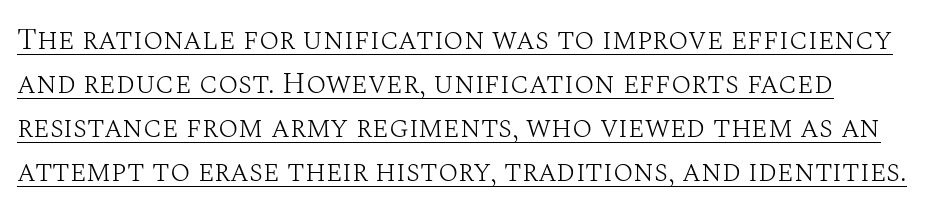
The image shows 30 px light serif type, upright; set left-aligned, normal line spacing (1.47x), normal letter spacing, underlined; medium stroke contrast and a large x-height.
